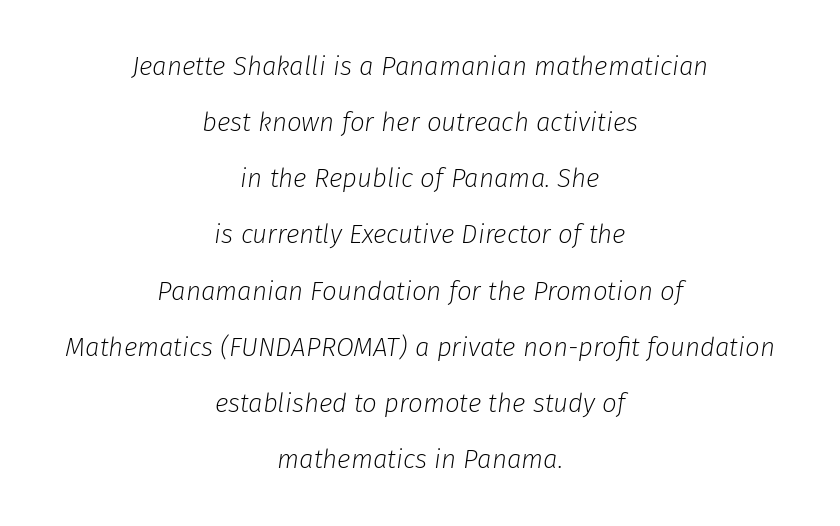
Q: Is the text bold? A: No.
Q: Is the text italic (slanted)? A: Yes, it leans right by about 8 degrees.
Q: Is the text underlined? A: No.
Q: How is the paragraph aligned? A: Centered.
Q: Is the spacing between letters normal or unusually wide? A: Normal.
Q: Is the spacing between lines tight, normal or loose? A: Loose.
